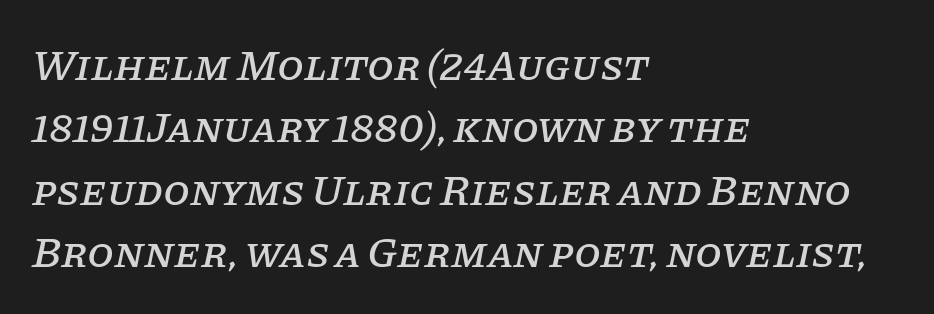
The image shows 43 px serif type, italic (leaning right); set left-aligned, normal line spacing (1.45x), normal letter spacing, not underlined; low stroke contrast and a large x-height.
